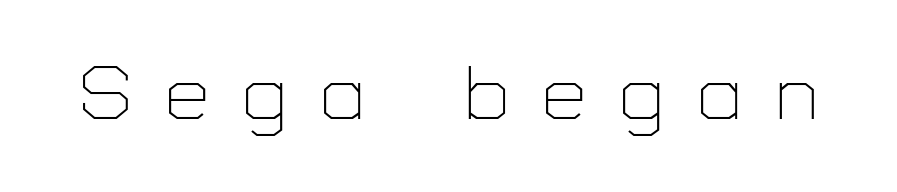
The image shows 76 px thin sans-serif type, upright; set unusually wide letter spacing (+0.46 em), not underlined; low stroke contrast and a medium x-height.
